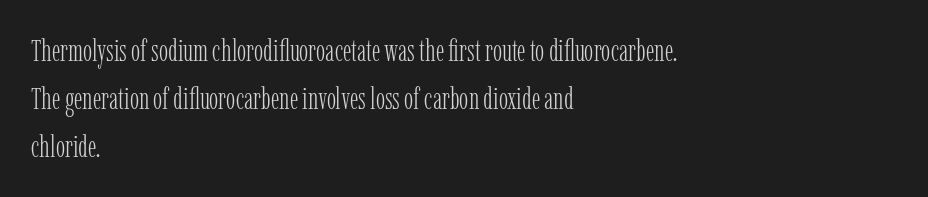
Q: Is the text bold? A: No.
Q: Is the text italic (slanted)? A: No, it is upright.
Q: Is the typeface a serif or a sans-serif typeface? A: Serif.
Q: Is the text underlined? A: No.
Q: How is the paragraph aligned? A: Left-aligned.
Q: Is the spacing between letters normal or unusually wide? A: Normal.
Q: Is the spacing between lines tight, normal or loose? A: Normal.
Q: Width (condensed, normal, or wide)? A: Condensed.
Q: Stroke contrast? A: Low.
Q: x-height? A: Medium.
Q: Monospaced? A: No.
